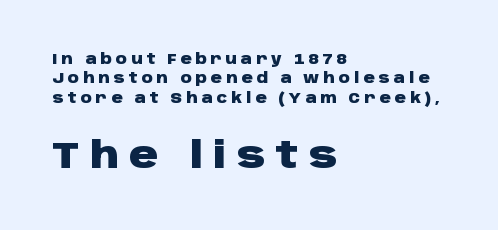
The image shows 36 px heavy, wide sans-serif type, upright; set left-aligned, normal line spacing (1.39x), unusually wide letter spacing (+0.28 em), not underlined; the second (bottom) block is 2.57x larger; low stroke contrast and a large x-height.
